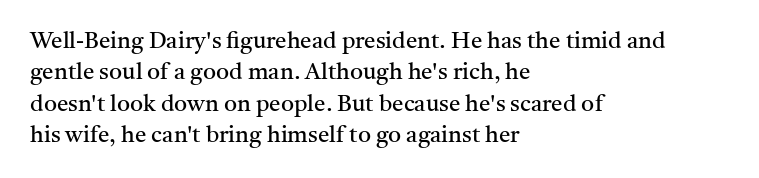
Q: Is the text bold? A: No.
Q: Is the text italic (slanted)? A: No, it is upright.
Q: Is the text underlined? A: No.
Q: How is the paragraph aligned? A: Left-aligned.
Q: Is the spacing between letters normal or unusually wide? A: Normal.
Q: Is the spacing between lines tight, normal or loose? A: Normal.
